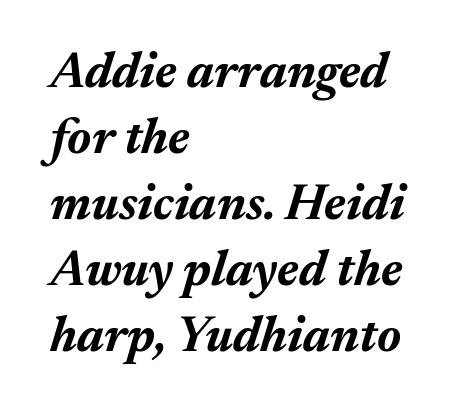
Characters follow at the spacing the type designer built in. Horizontal alignment here is leftward, the default for most running prose. Tall strokes in this sample are angled rather than plumb. Compared with typical paragraphs, the rows here are spaced about the same. A dark, heavy texture on the line: the type is bold.
